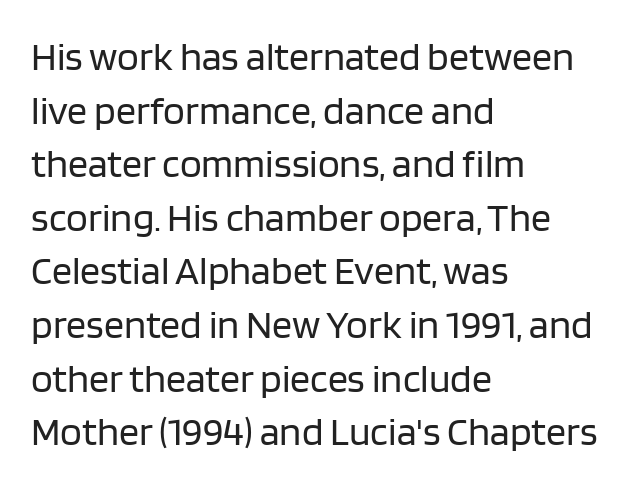
Q: Is the text bold? A: No.
Q: Is the text italic (slanted)? A: No, it is upright.
Q: Is the typeface a serif or a sans-serif typeface? A: Sans-serif.
Q: Is the text underlined? A: No.
Q: How is the paragraph aligned? A: Left-aligned.
Q: Is the spacing between letters normal or unusually wide? A: Normal.
Q: Is the spacing between lines tight, normal or loose? A: Normal.
Q: Width (condensed, normal, or wide)? A: Normal.
Q: Stroke contrast? A: Low.
Q: x-height? A: Large.
Q: Monospaced? A: No.
